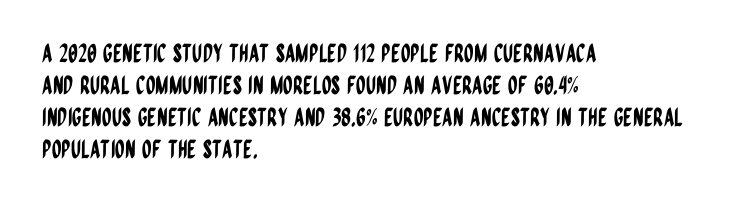
{"italic": "no", "underline": "no", "align": "left", "line_spacing": "normal", "line_spacing_ratio": 1.28, "letter_spacing": "normal", "letter_spacing_em": 0.0, "glyph_px": 25}
